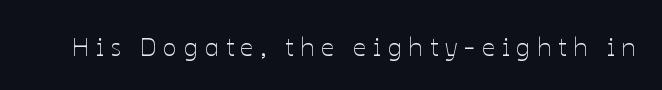
The image shows 26 px text type, upright; set unusually wide letter spacing (+0.26 em), not underlined.
